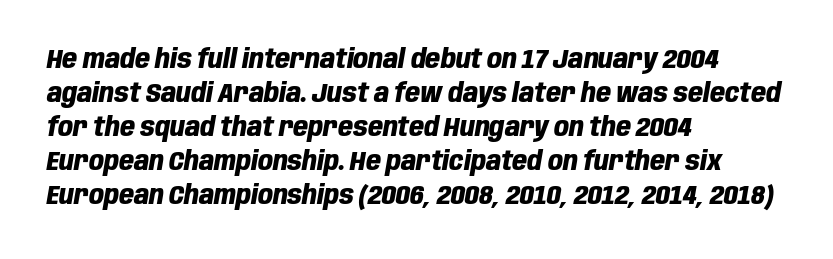
Posture: slanted. Layout note: lines flush left. Look at the stroke-to-counter ratio: heavy, a bold. Letter spacing: default. Regarding leading, the lines here are spaced in the standard way.
